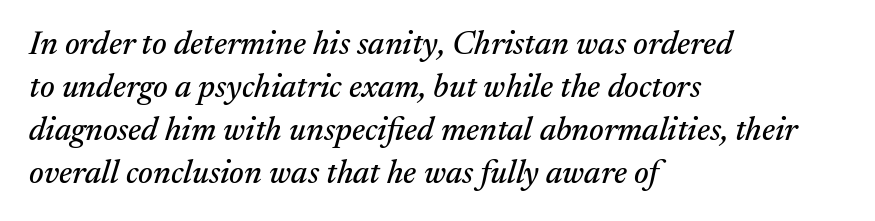
Q: Is the text italic (slanted)? A: Yes, it leans right by about 17 degrees.
Q: Is the typeface a serif or a sans-serif typeface? A: Serif.
Q: Is the text underlined? A: No.
Q: How is the paragraph aligned? A: Left-aligned.
Q: Is the spacing between letters normal or unusually wide? A: Normal.
Q: Is the spacing between lines tight, normal or loose? A: Normal.
Q: Width (condensed, normal, or wide)? A: Normal.
Q: Stroke contrast? A: Medium.
Q: x-height? A: Medium.
Q: Monospaced? A: No.
